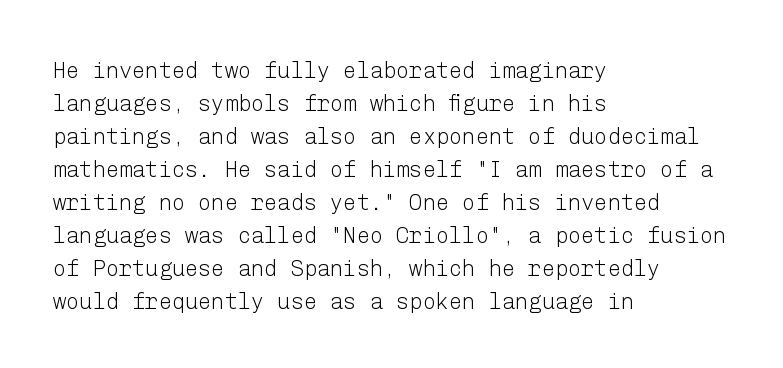
{"italic": "no", "bold": "no", "underline": "no", "align": "left", "line_spacing": "normal", "line_spacing_ratio": 1.5, "letter_spacing": "normal", "letter_spacing_em": 0.0, "glyph_px": 22}
